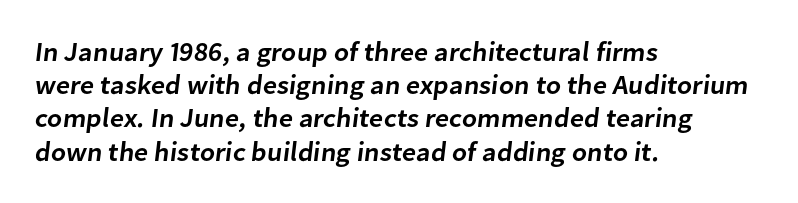
The image shows 27 px text type; set left-aligned, line spacing 1.23x, normal letter spacing, not underlined.
